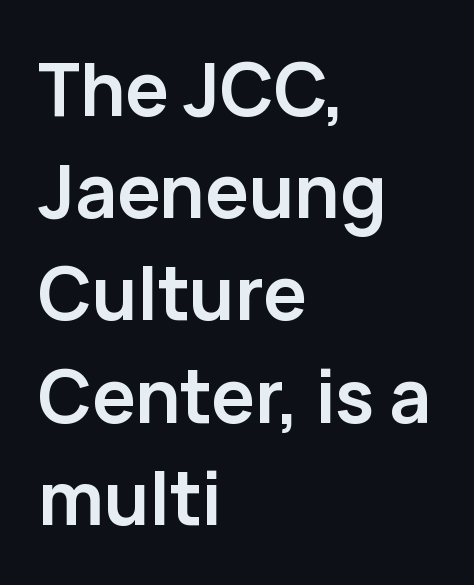
The rendering keeps characters at their native spacing. Anything drawn beneath the words? Only blank space. Caption: multi-line text, flush left, ragged right. If you drew a line through each stem, it would be perfectly vertical. Baseline-to-baseline distance is the conventional proportion of letter height.
